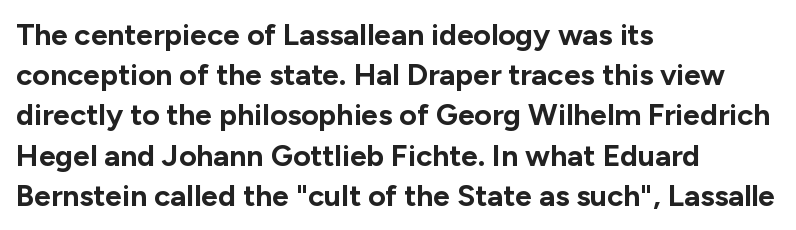
The typesetter chose a ragged-right arrangement here. You'd pick this weight for a headline — it's a proper bold. Decoration check: the copy has no underline. In terms of leading, this rendering sits right in the middle. The letters sit at their default tracking, neither squeezed nor spread. Proportional: the letters do not fall into vertical columns.
